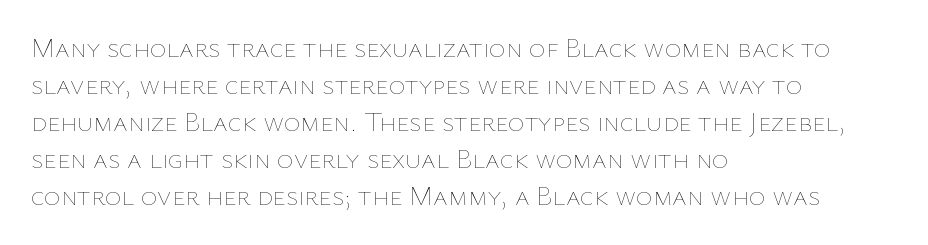
Q: Is the text bold? A: No.
Q: Is the text italic (slanted)? A: No, it is upright.
Q: Is the text underlined? A: No.
Q: How is the paragraph aligned? A: Left-aligned.
Q: Is the spacing between letters normal or unusually wide? A: Normal.
Q: Is the spacing between lines tight, normal or loose? A: Normal.
Q: Width (condensed, normal, or wide)? A: Normal.
Q: Stroke contrast? A: Low.
Q: x-height? A: Medium.
Q: Monospaced? A: No.
